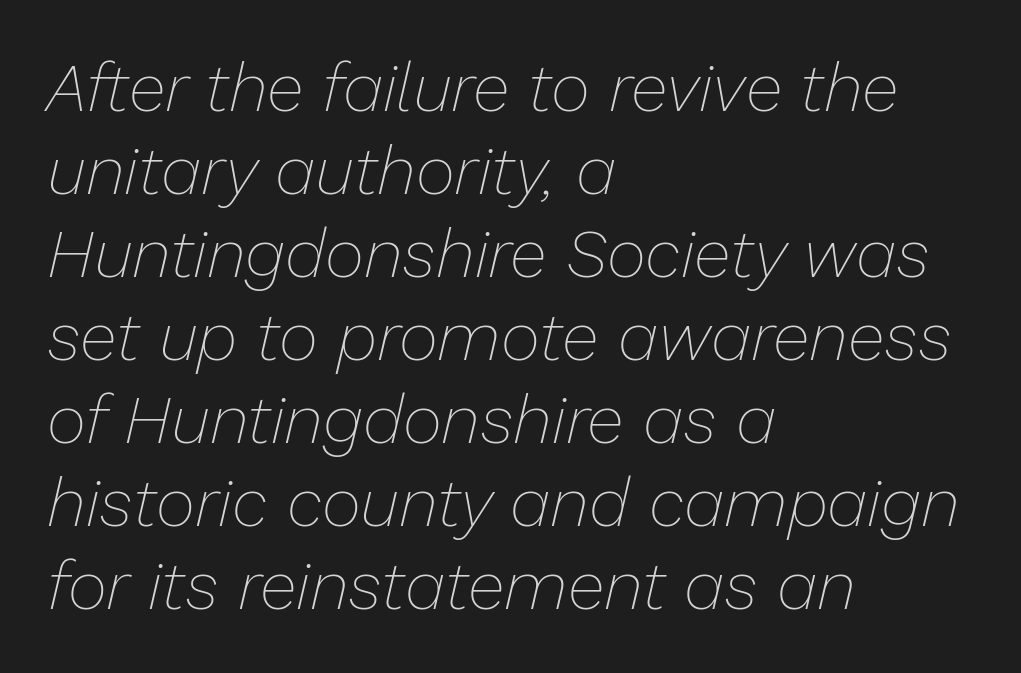
The image shows 68 px thin type, italic (leaning right); set left-aligned, line spacing 1.22x, normal letter spacing, not underlined; low stroke contrast and a medium x-height.
